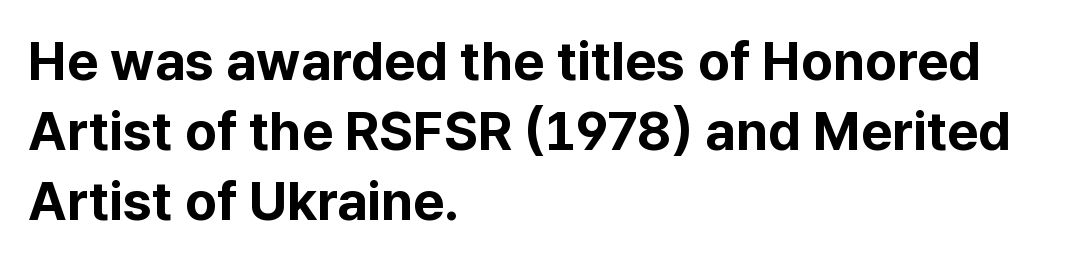
{"serif": "no", "italic": "no", "bold": "yes", "weight": "bold", "width": "normal", "stroke_contrast": "low", "x_height": "medium", "monospaced": "no", "underline": "no", "align": "left", "line_spacing": "normal", "line_spacing_ratio": 1.3, "letter_spacing": "normal", "letter_spacing_em": 0.0, "glyph_px": 54}
